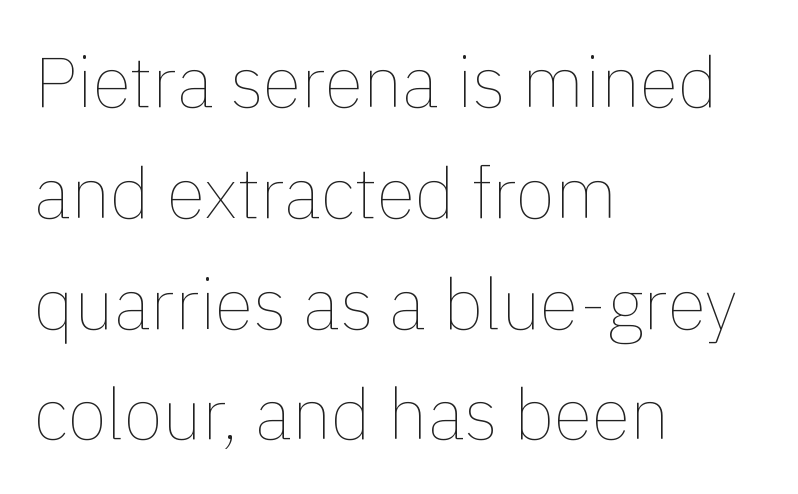
{"italic": "no", "bold": "no", "weight": "thin", "width": "normal", "x_height": "medium", "monospaced": "no", "underline": "no", "align": "left", "line_spacing": "normal", "line_spacing_ratio": 1.56, "letter_spacing": "normal", "letter_spacing_em": 0.0, "glyph_px": 71}
